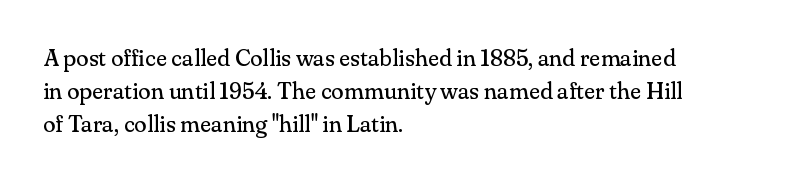
Does extra space separate the letters? No, they use regular spacing. The rendering anchors every line to the left-hand side. The axis of the letterforms is exactly vertical. These lines sit exactly where default settings would place them. Ink coverage per letter is moderate at most. Bare-footed words on every line.
